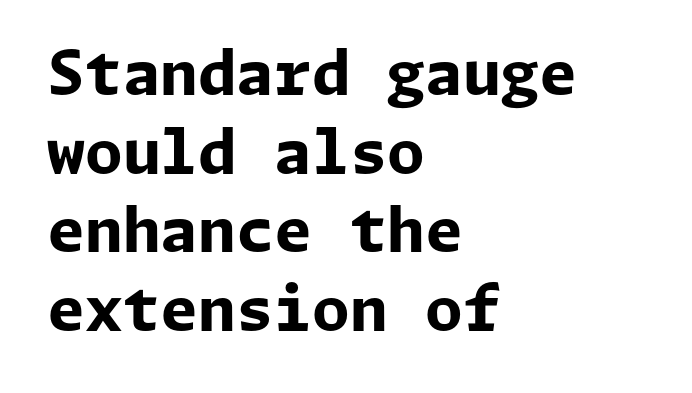
The image shows 61 px bold sans-serif type, upright; set left-aligned, normal line spacing (1.29x), normal letter spacing, not underlined; low stroke contrast and a medium x-height.
